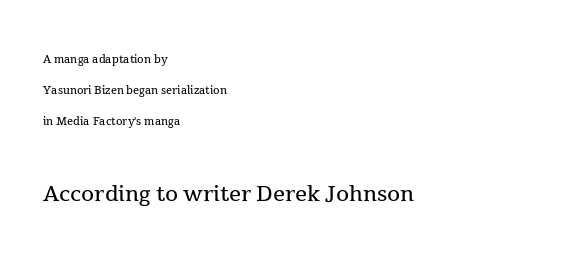
Type style note: has serifs. When letters stand straight like this, we call the style roman or upright. Heft: none added — not bold. Decoration check: the copy has no underline. In CSS terms this would be text-align: left.
